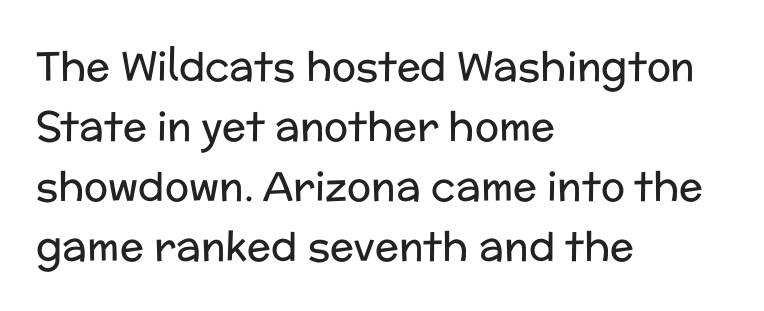
Q: Is the text bold? A: No.
Q: Is the text italic (slanted)? A: No, it is upright.
Q: Is the typeface a serif or a sans-serif typeface? A: Sans-serif.
Q: Is the text underlined? A: No.
Q: How is the paragraph aligned? A: Left-aligned.
Q: Is the spacing between letters normal or unusually wide? A: Normal.
Q: Is the spacing between lines tight, normal or loose? A: Normal.
Q: Width (condensed, normal, or wide)? A: Normal.
Q: Stroke contrast? A: Low.
Q: x-height? A: Medium.
Q: Monospaced? A: No.
